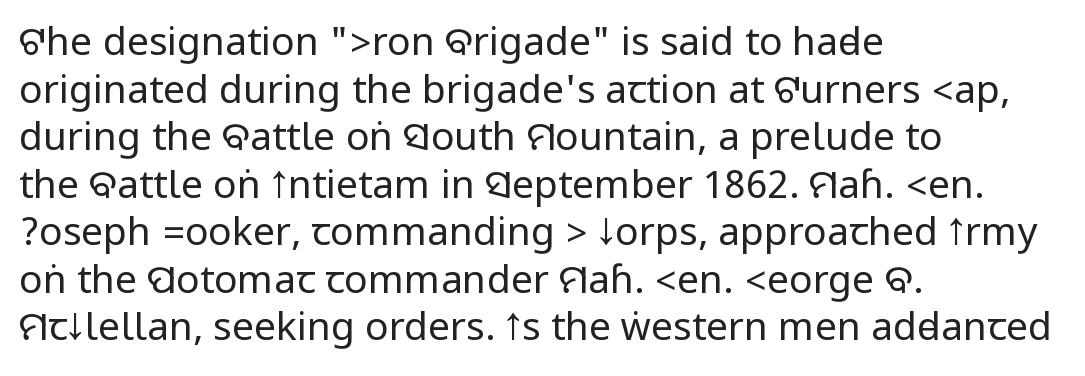
A classic flush-left, rag-right setting is used for this passage. Style check: upright. Look at the bottom of the vertical strokes: they stop flat, with no serifs. Is the stroke heavy? The answer is a plain regular-or-lighter.
